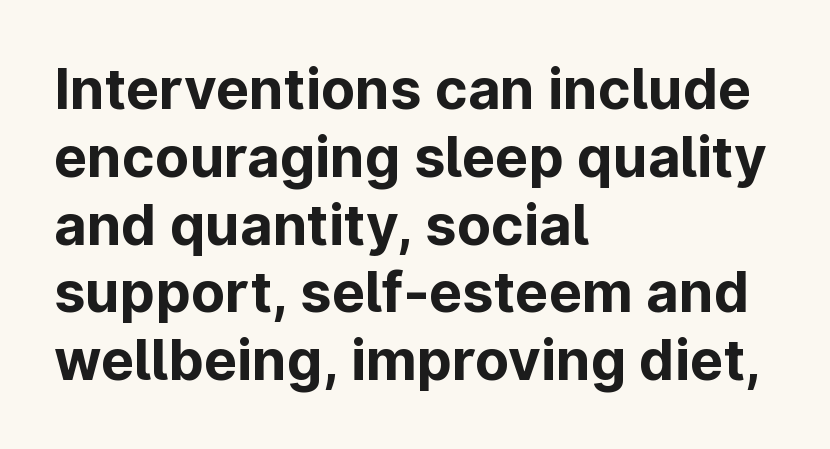
{"serif": "no", "italic": "no", "bold": "yes", "weight": "bold", "width": "normal", "stroke_contrast": "low", "x_height": "medium", "monospaced": "no", "underline": "no", "align": "left", "line_spacing_ratio": 1.21, "letter_spacing": "normal", "letter_spacing_em": 0.0, "glyph_px": 56}
